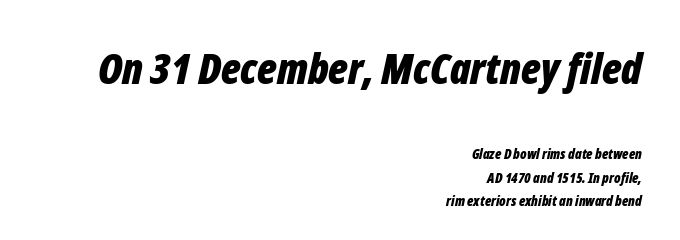
The image shows 43 px bold, condensed type, italic (leaning right); set right-aligned, normal line spacing (1.67x), normal letter spacing, not underlined; the first (top) block is 3.07x larger; low stroke contrast and a medium x-height.
